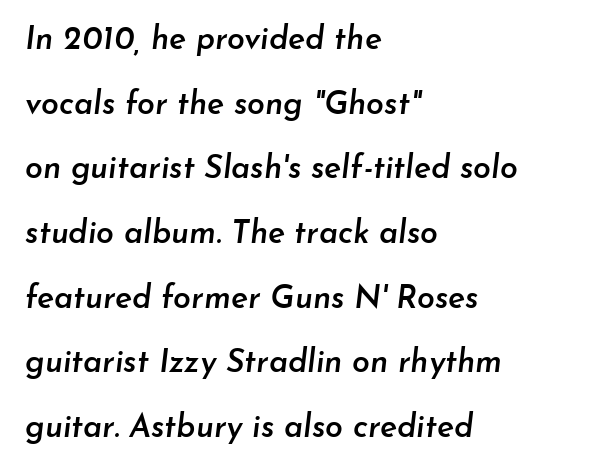
{"italic": "yes", "lean": "right", "slant_degrees": 7, "bold": "semi", "weight": "semibold", "width": "normal", "stroke_contrast": "low", "x_height": "small", "monospaced": "no", "underline": "no", "align": "left", "line_spacing": "loose", "line_spacing_ratio": 2.02, "letter_spacing": "normal", "letter_spacing_em": 0.0, "glyph_px": 32}
